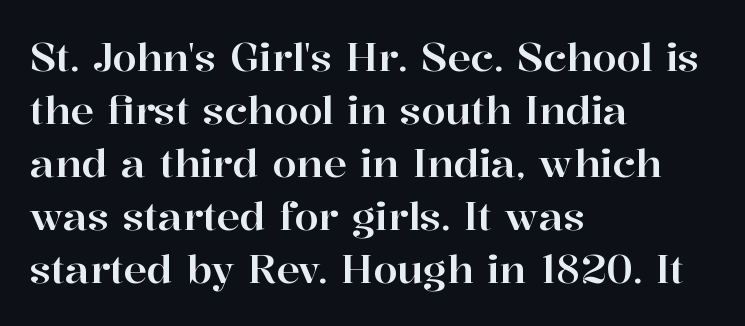
The image shows 39 px serif type, upright; set left-aligned, normal line spacing (1.36x), normal letter spacing, not underlined; high stroke contrast and a medium x-height.
